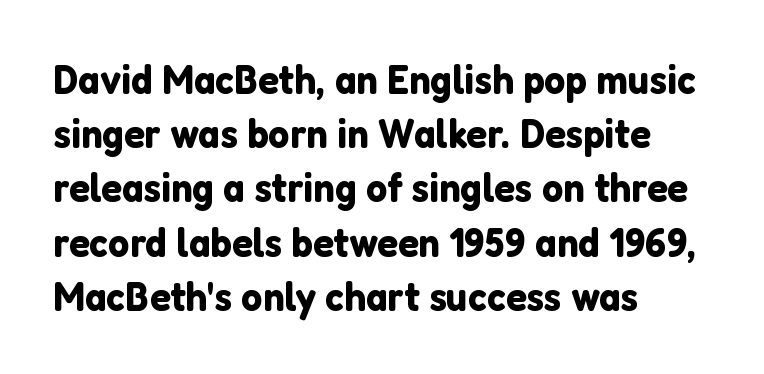
{"serif": "no", "italic": "no", "width": "normal", "stroke_contrast": "low", "x_height": "medium", "monospaced": "no", "underline": "no", "align": "left", "line_spacing": "normal", "line_spacing_ratio": 1.29, "letter_spacing": "normal", "letter_spacing_em": 0.0, "glyph_px": 42}
